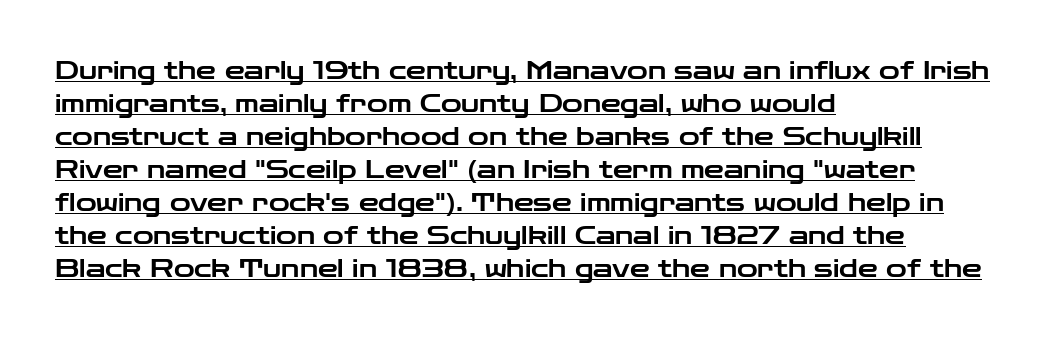
Q: Is the text italic (slanted)? A: No, it is upright.
Q: Is the text underlined? A: Yes.
Q: How is the paragraph aligned? A: Left-aligned.
Q: Is the spacing between letters normal or unusually wide? A: Normal.
Q: Is the spacing between lines tight, normal or loose? A: Normal.
